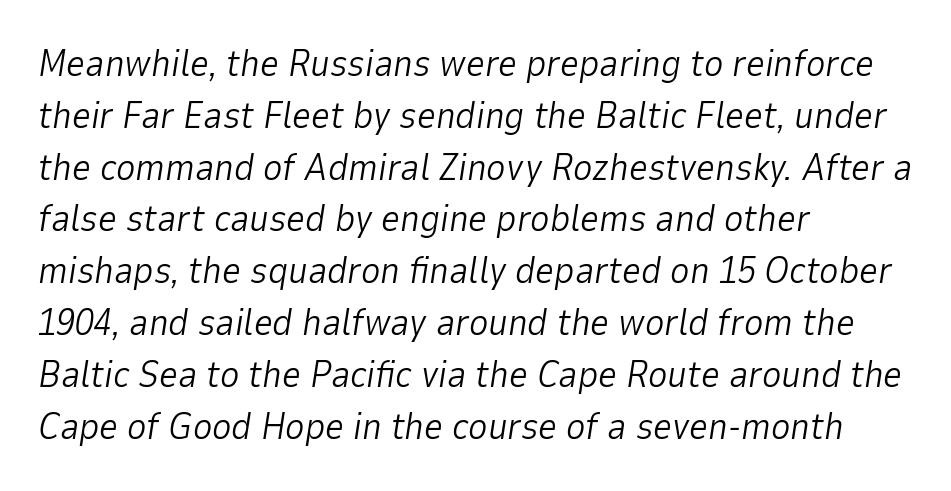
Designer's note — italics engaged. Character widths vary here, with narrow letters taking less room than wide ones. No extra tracking has been applied to these lines. Is there much room between lines? A standard amount, neither cramped nor airy. The foot of each line stays bare and open.
